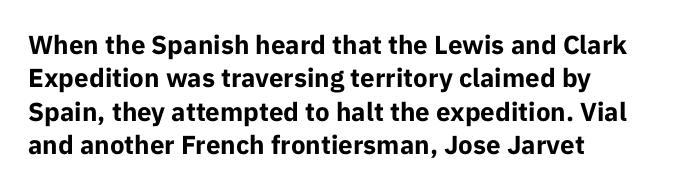
{"italic": "no", "bold": "yes", "underline": "no", "align": "left", "line_spacing": "normal", "line_spacing_ratio": 1.28, "letter_spacing": "normal", "letter_spacing_em": 0.0, "glyph_px": 26}
